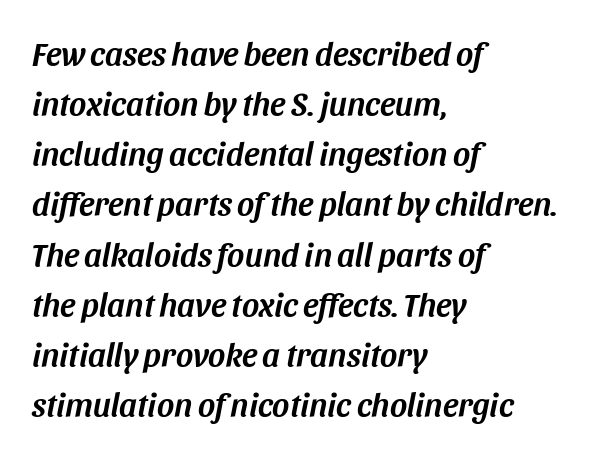
{"italic": "yes", "lean": "right", "slant_degrees": 11, "width": "normal", "stroke_contrast": "medium", "x_height": "large", "monospaced": "no", "underline": "no", "align": "left", "line_spacing": "normal", "line_spacing_ratio": 1.52, "letter_spacing": "normal", "letter_spacing_em": 0.0, "glyph_px": 33}
